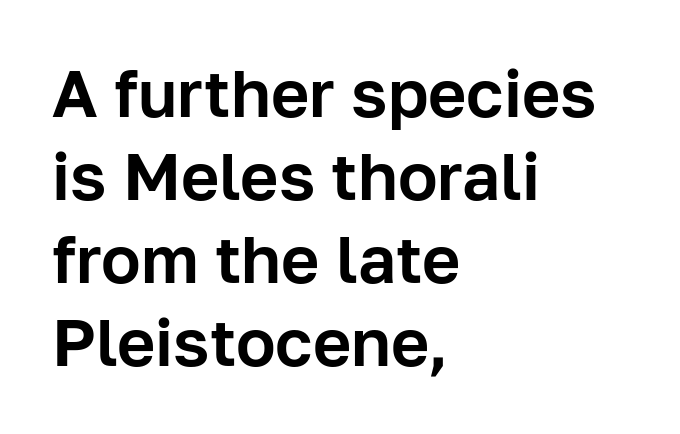
{"serif": "no", "italic": "no", "width": "normal", "stroke_contrast": "low", "x_height": "medium", "monospaced": "no", "underline": "no", "align": "left", "line_spacing": "normal", "line_spacing_ratio": 1.26, "letter_spacing": "normal", "letter_spacing_em": 0.0, "glyph_px": 66}
